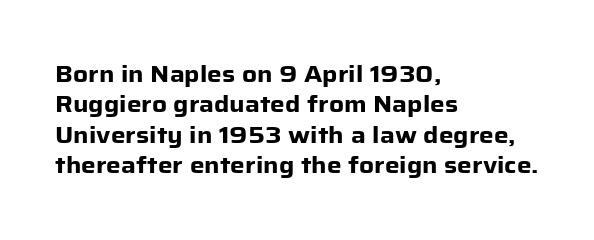
The image shows 23 px bold type, upright; set left-aligned, normal line spacing (1.32x), normal letter spacing, not underlined.
